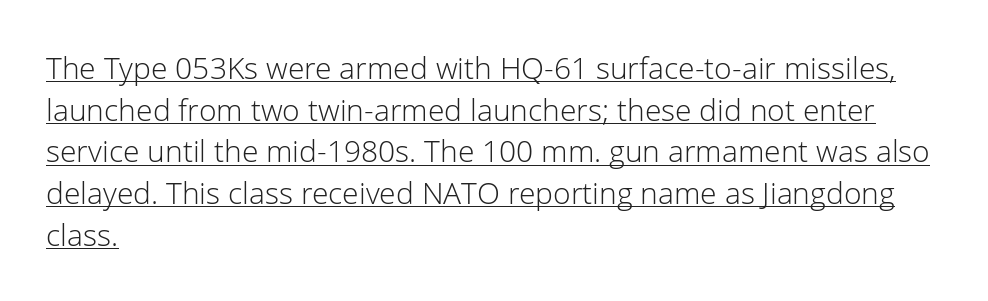
The image shows 30 px light sans-serif type, upright; set left-aligned, normal line spacing (1.39x), normal letter spacing, underlined; low stroke contrast and a medium x-height.
